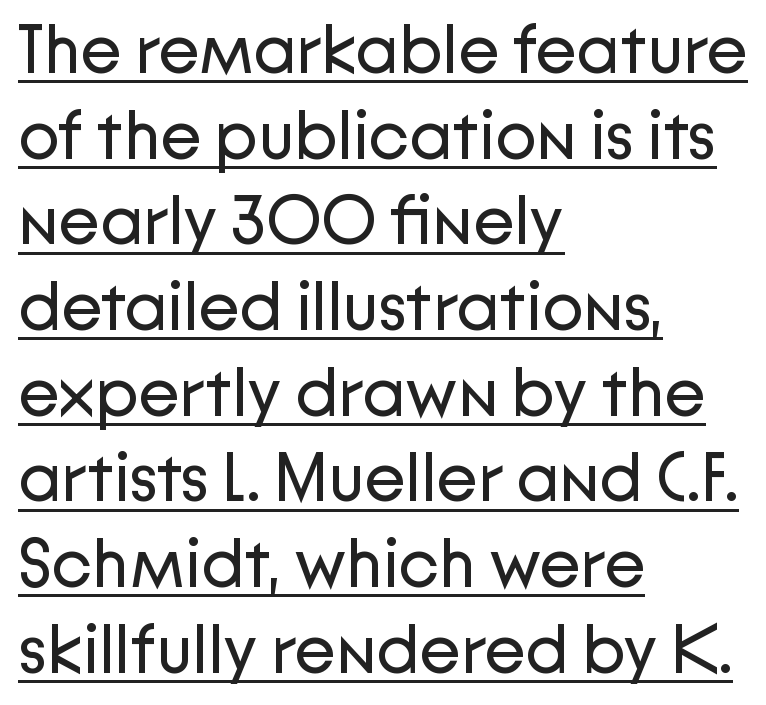
Q: Is the text bold? A: No.
Q: Is the text italic (slanted)? A: No, it is upright.
Q: Is the typeface a serif or a sans-serif typeface? A: Sans-serif.
Q: Is the text underlined? A: Yes.
Q: How is the paragraph aligned? A: Left-aligned.
Q: Is the spacing between letters normal or unusually wide? A: Normal.
Q: Is the spacing between lines tight, normal or loose? A: Normal.
Q: Width (condensed, normal, or wide)? A: Normal.
Q: Stroke contrast? A: Low.
Q: x-height? A: Medium.
Q: Monospaced? A: No.
